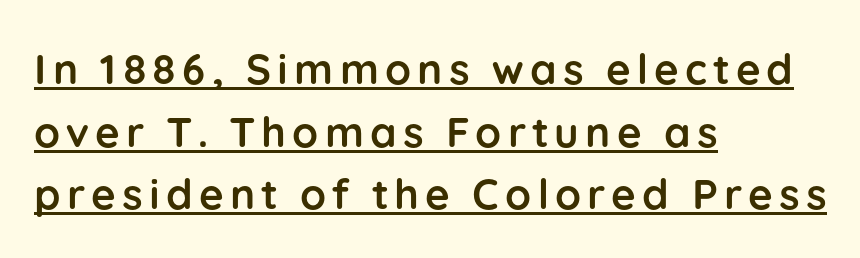
The image shows 42 px semibold sans-serif type, upright; set left-aligned, normal line spacing (1.49x), underlined; low stroke contrast and a medium x-height.
